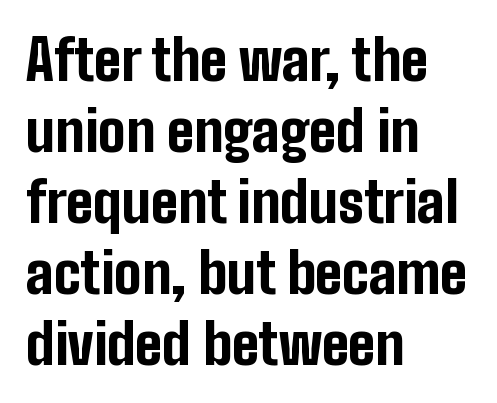
Character widths vary here, with narrow letters taking less room than wide ones. There is no visible air inserted between adjacent glyphs. As a designer I'd log this as weight 700, bold. The letters carry no serifs — their stems end cleanly without finishing strokes. The passage shown is not underscored anywhere. Caption: multi-line text, flush left, ragged right.
